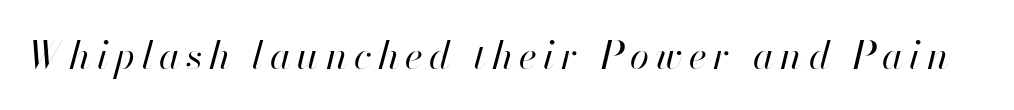
Character widths vary here, with narrow letters taking less room than wide ones. The glyphs are unaccompanied by any horizontal stroke below them. The font's italic variant was chosen for this text. Stroke mass is kept to a normal reading level or below.
